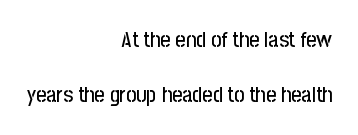
{"italic": "no", "underline": "no", "align": "right", "line_spacing": "loose", "line_spacing_ratio": 2.49, "letter_spacing": "normal", "letter_spacing_em": 0.0, "glyph_px": 22}
